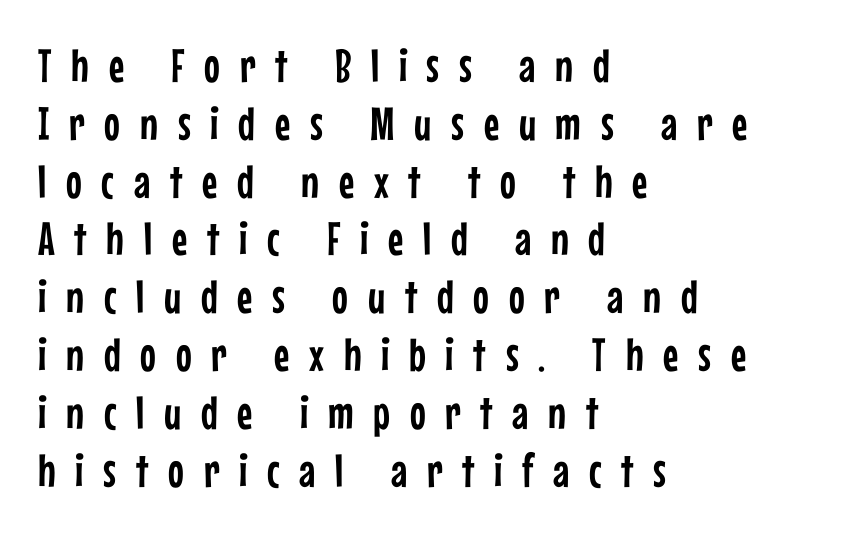
Posture: upright roman. Does the type have serifs? No, each stem ends abruptly. Typeset ragged right — the left edge is the straight one. These lines are rendered in a variable-pitch font.
